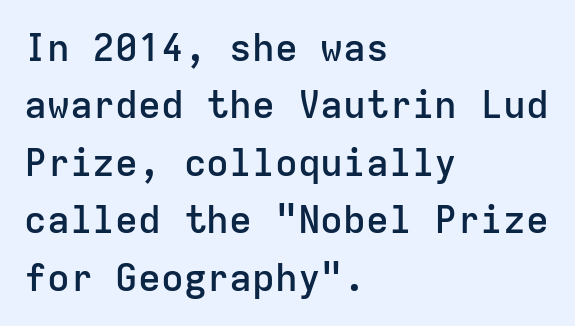
Q: Is the text bold? A: Semi-bold.
Q: Is the text italic (slanted)? A: No, it is upright.
Q: Is the typeface a serif or a sans-serif typeface? A: Sans-serif.
Q: Is the text underlined? A: No.
Q: How is the paragraph aligned? A: Left-aligned.
Q: Is the spacing between letters normal or unusually wide? A: Normal.
Q: Is the spacing between lines tight, normal or loose? A: Normal.
Q: Width (condensed, normal, or wide)? A: Normal.
Q: Stroke contrast? A: Low.
Q: x-height? A: Medium.
Q: Monospaced? A: Yes.
